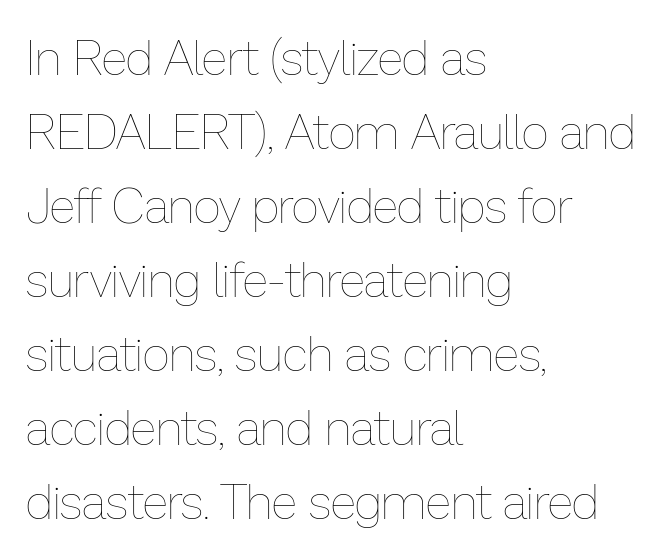
Q: Is the text bold? A: No.
Q: Is the text italic (slanted)? A: No, it is upright.
Q: Is the text underlined? A: No.
Q: How is the paragraph aligned? A: Left-aligned.
Q: Is the spacing between letters normal or unusually wide? A: Normal.
Q: Is the spacing between lines tight, normal or loose? A: Normal.
Q: Width (condensed, normal, or wide)? A: Normal.
Q: Stroke contrast? A: Low.
Q: x-height? A: Medium.
Q: Monospaced? A: No.
